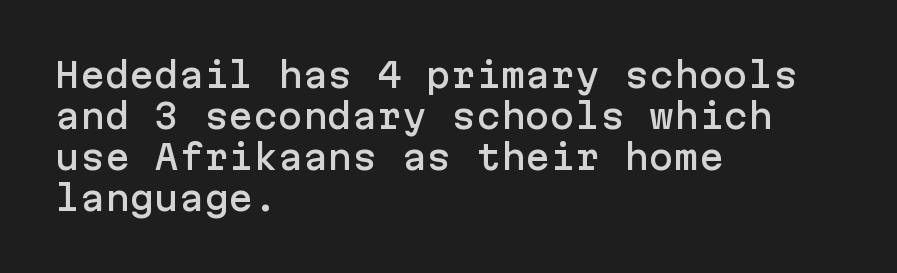
{"serif": "no", "italic": "no", "width": "normal", "stroke_contrast": "low", "x_height": "medium", "underline": "no", "align": "left", "line_spacing_ratio": 1.24, "letter_spacing": "normal", "letter_spacing_em": 0.0, "glyph_px": 33}
